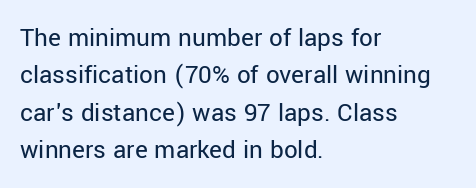
Q: Is the text bold? A: No.
Q: Is the text italic (slanted)? A: No, it is upright.
Q: Is the text underlined? A: No.
Q: How is the paragraph aligned? A: Left-aligned.
Q: Is the spacing between letters normal or unusually wide? A: Normal.
Q: Is the spacing between lines tight, normal or loose? A: Normal.
